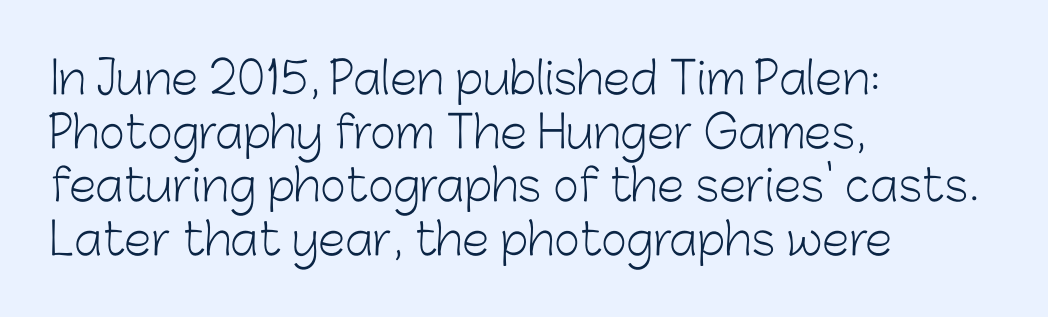
{"serif": "no", "italic": "no", "bold": "no", "weight": "light", "width": "normal", "stroke_contrast": "low", "x_height": "medium", "monospaced": "no", "underline": "no", "align": "left", "line_spacing_ratio": 1.22, "letter_spacing": "normal", "letter_spacing_em": 0.0, "glyph_px": 44}
